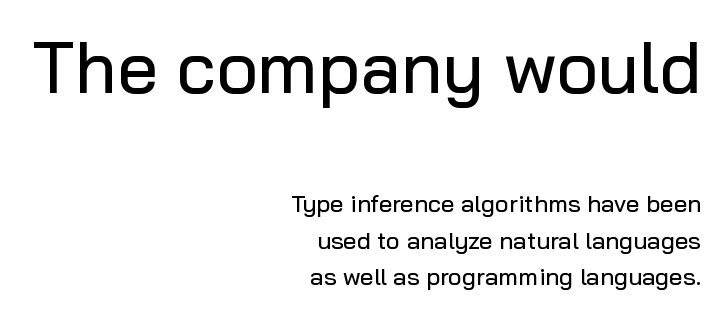
You could not count columns in this text — the font is proportionally spaced. The passage shown has conventional tracking throughout. A student would notice the top passage is typeset larger than what follows. Is this a sans? Yes — the strokes have no serifs.
